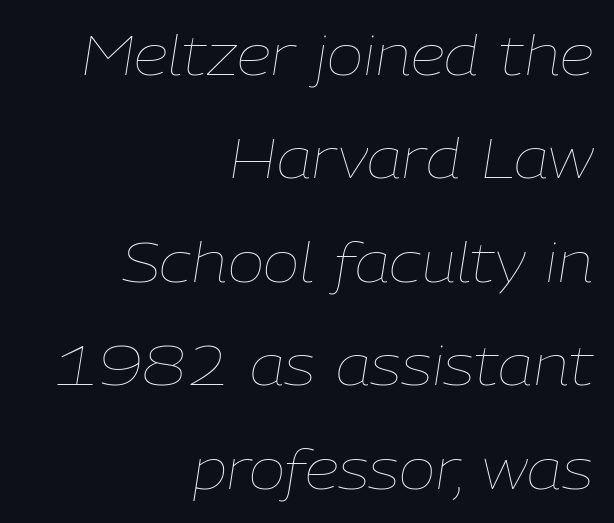
Q: Is the text bold? A: No.
Q: Is the text italic (slanted)? A: Yes, it leans right by about 9 degrees.
Q: Is the text underlined? A: No.
Q: How is the paragraph aligned? A: Right-aligned.
Q: Is the spacing between letters normal or unusually wide? A: Normal.
Q: Width (condensed, normal, or wide)? A: Normal.
Q: Stroke contrast? A: Low.
Q: x-height? A: Medium.
Q: Monospaced? A: No.
